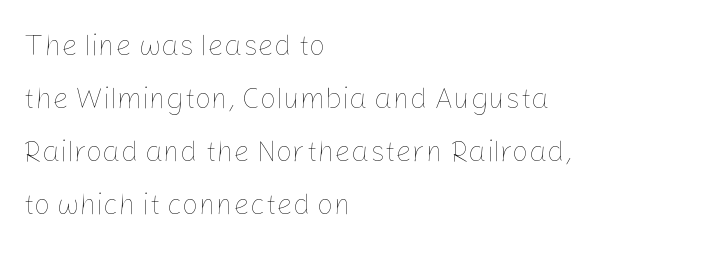
Unmarked baselines from the first word to the last. The lines in this sample share a left origin and differ only in where they stop. Is there any slant? The stems are plumb. Is this a fixed-width face? No — the glyphs have proportional, varying widths. Words appear dense and cohesive because spacing is normal. No chunkiness to these letters — they're not bold.
